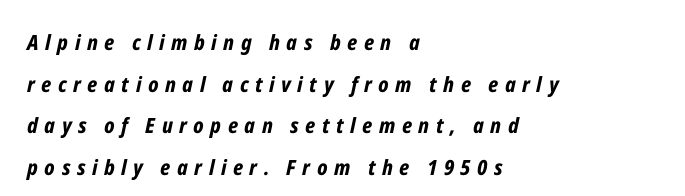
Q: Is the text bold? A: Yes.
Q: Is the text italic (slanted)? A: Yes, it leans right by about 12 degrees.
Q: Is the text underlined? A: No.
Q: How is the paragraph aligned? A: Left-aligned.
Q: Is the spacing between letters normal or unusually wide? A: Unusually wide.
Q: Is the spacing between lines tight, normal or loose? A: Loose.
